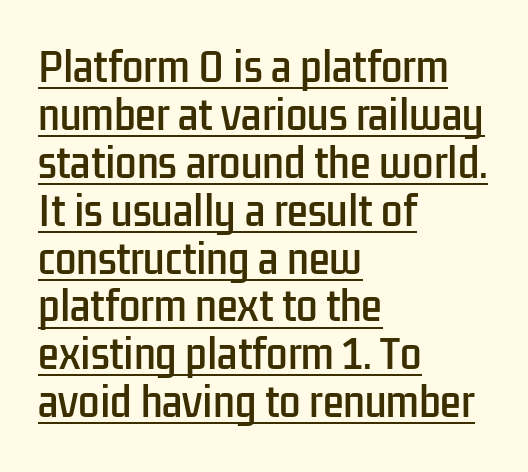
Q: Is the text italic (slanted)? A: No, it is upright.
Q: Is the typeface a serif or a sans-serif typeface? A: Sans-serif.
Q: Is the text underlined? A: Yes.
Q: How is the paragraph aligned? A: Left-aligned.
Q: Is the spacing between letters normal or unusually wide? A: Normal.
Q: Is the spacing between lines tight, normal or loose? A: Normal.
Q: Width (condensed, normal, or wide)? A: Condensed.
Q: Stroke contrast? A: Low.
Q: x-height? A: Medium.
Q: Monospaced? A: No.
